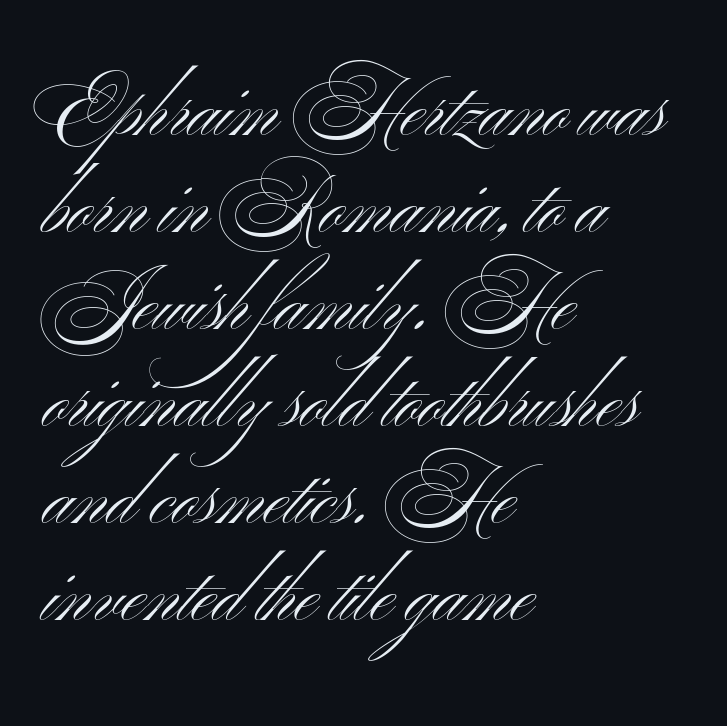
Q: Is the text bold? A: No.
Q: Is the text italic (slanted)? A: Yes.
Q: Is the typeface a serif or a sans-serif typeface? A: Sans-serif.
Q: Is the text underlined? A: No.
Q: How is the paragraph aligned? A: Left-aligned.
Q: Is the spacing between letters normal or unusually wide? A: Normal.
Q: Is the spacing between lines tight, normal or loose? A: Normal.
Q: Width (condensed, normal, or wide)? A: Wide.
Q: Stroke contrast? A: Medium.
Q: x-height? A: Small.
Q: Monospaced? A: No.
